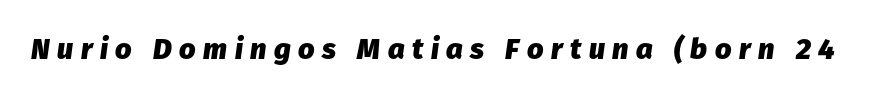
Q: Is the text bold? A: Yes.
Q: Is the text italic (slanted)? A: Yes, it leans right by about 8 degrees.
Q: Is the text underlined? A: No.
Q: Is the spacing between letters normal or unusually wide? A: Unusually wide.
Q: Width (condensed, normal, or wide)? A: Normal.
Q: Stroke contrast? A: Low.
Q: x-height? A: Medium.
Q: Monospaced? A: No.
